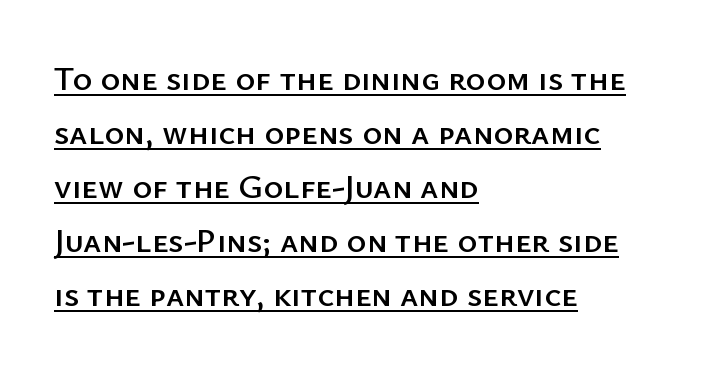
Q: Is the text italic (slanted)? A: No, it is upright.
Q: Is the typeface a serif or a sans-serif typeface? A: Sans-serif.
Q: Is the text underlined? A: Yes.
Q: How is the paragraph aligned? A: Left-aligned.
Q: Is the spacing between letters normal or unusually wide? A: Normal.
Q: Is the spacing between lines tight, normal or loose? A: Normal.
Q: Width (condensed, normal, or wide)? A: Normal.
Q: Stroke contrast? A: Low.
Q: x-height? A: Medium.
Q: Monospaced? A: No.
